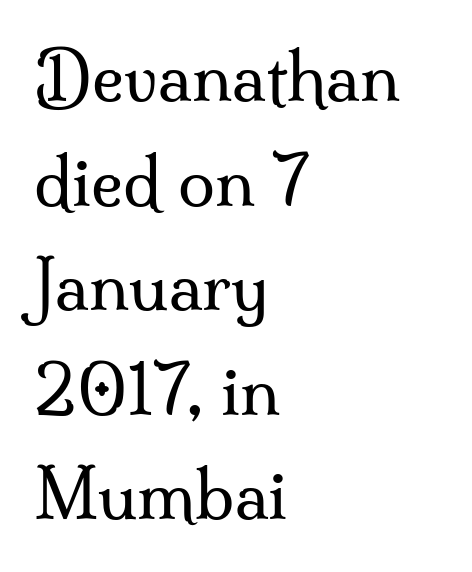
{"serif": "yes", "italic": "no", "bold": "no", "weight": "regular", "width": "normal", "stroke_contrast": "medium", "x_height": "small", "monospaced": "no", "underline": "no", "align": "left", "line_spacing": "normal", "line_spacing_ratio": 1.56, "letter_spacing": "normal", "letter_spacing_em": 0.0, "glyph_px": 67}
